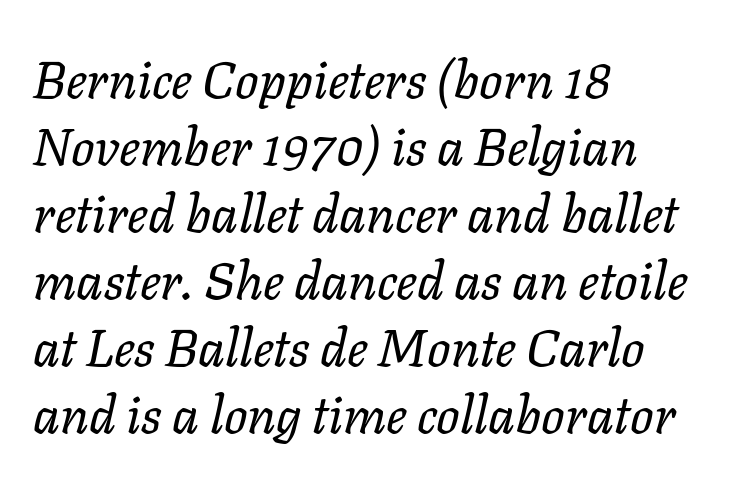
Q: Is the text bold? A: No.
Q: Is the text italic (slanted)? A: Yes, it leans right by about 11 degrees.
Q: Is the text underlined? A: No.
Q: How is the paragraph aligned? A: Left-aligned.
Q: Is the spacing between letters normal or unusually wide? A: Normal.
Q: Is the spacing between lines tight, normal or loose? A: Normal.
Q: Width (condensed, normal, or wide)? A: Normal.
Q: Stroke contrast? A: Low.
Q: x-height? A: Medium.
Q: Monospaced? A: No.
